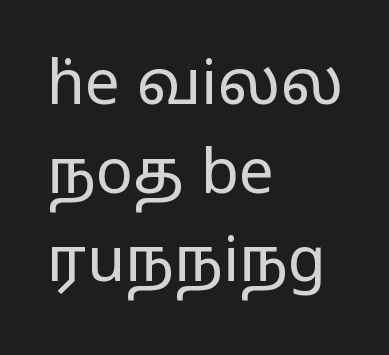
The image shows 62 px regular-weight, wide sans-serif type, upright; set left-aligned, normal line spacing (1.43x), normal letter spacing, not underlined; low stroke contrast and a medium x-height.
